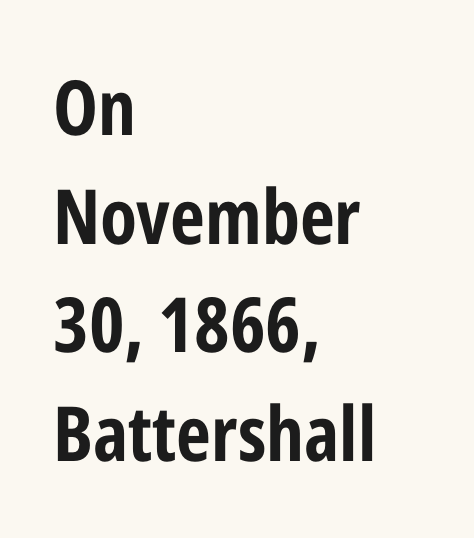
Q: Is the text bold? A: Yes.
Q: Is the text italic (slanted)? A: No, it is upright.
Q: Is the typeface a serif or a sans-serif typeface? A: Sans-serif.
Q: Is the text underlined? A: No.
Q: How is the paragraph aligned? A: Left-aligned.
Q: Is the spacing between letters normal or unusually wide? A: Normal.
Q: Is the spacing between lines tight, normal or loose? A: Normal.
Q: Width (condensed, normal, or wide)? A: Condensed.
Q: Stroke contrast? A: Low.
Q: x-height? A: Medium.
Q: Monospaced? A: No.
